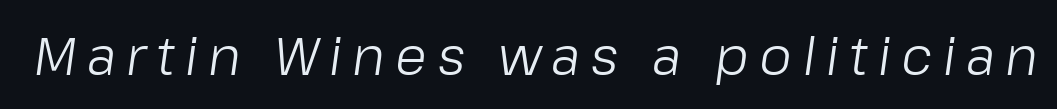
Quick note: italic. Proportional: the letters do not fall into vertical columns. The baseline area is clear. Counters stay open thanks to moderate or lighter strokes. Each word looks stretched out because of the extra space between its letters.
